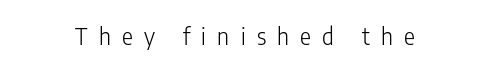
Q: Is the text bold? A: No.
Q: Is the text italic (slanted)? A: No, it is upright.
Q: Is the text underlined? A: No.
Q: Is the spacing between letters normal or unusually wide? A: Unusually wide.
